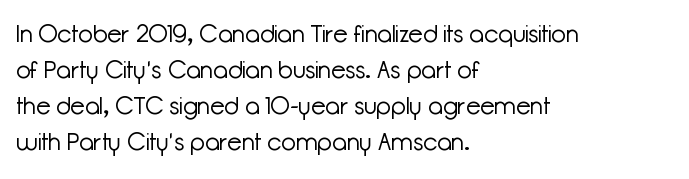
There is no visible air inserted between adjacent glyphs. The rendering anchors every line to the left-hand side. Counters stay open thanks to moderate or lighter strokes. Is there much room between lines? A standard amount, neither cramped nor airy. Type without underlining.
